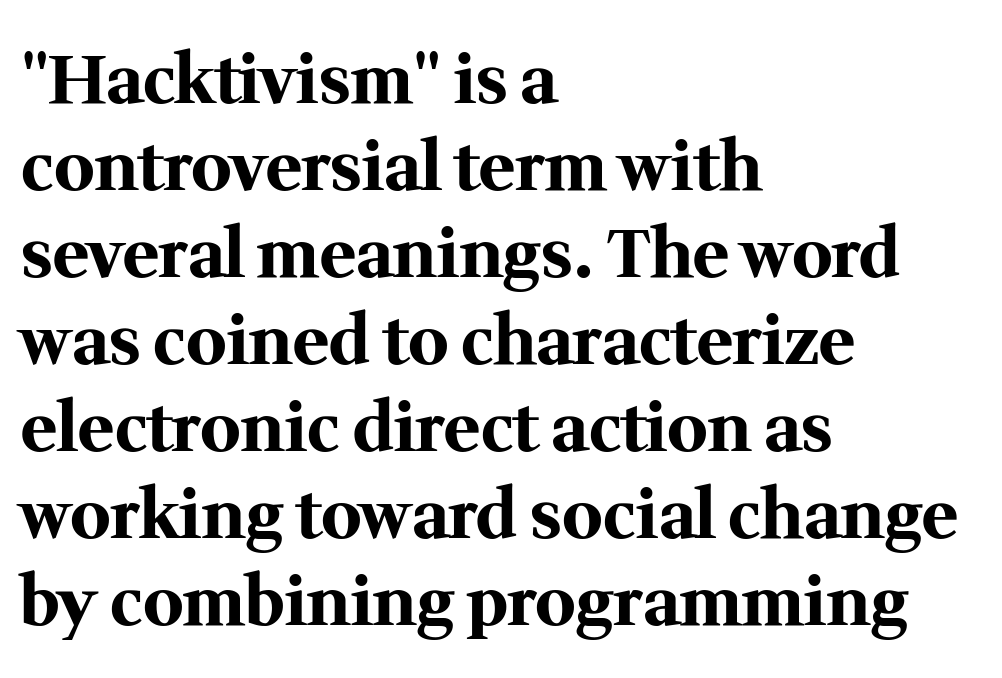
The image shows 68 px bold serif type, upright; set left-aligned, normal line spacing (1.28x), normal letter spacing, not underlined; medium stroke contrast and a medium x-height.
